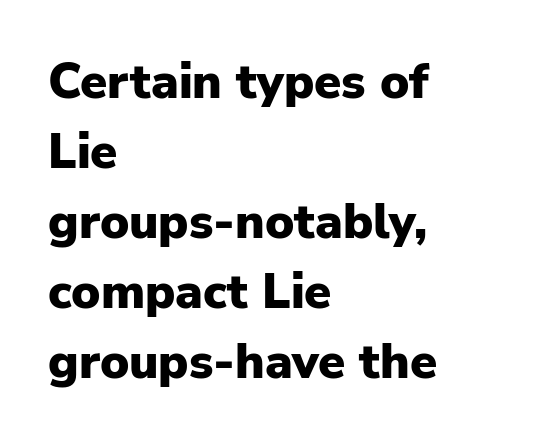
The image shows 49 px heavy sans-serif type, upright; set left-aligned, normal line spacing (1.43x), normal letter spacing, not underlined; low stroke contrast and a medium x-height.
